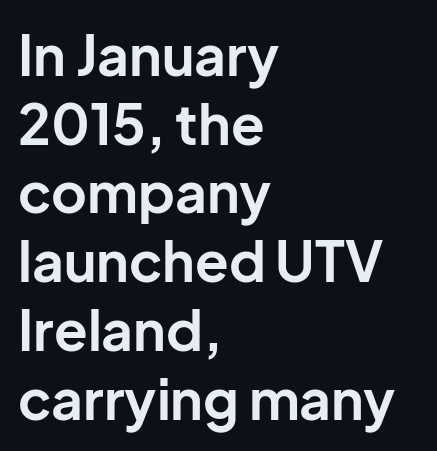
The image shows 55 px bold sans-serif type, upright; set left-aligned, normal line spacing (1.25x), normal letter spacing, not underlined; low stroke contrast and a medium x-height.
